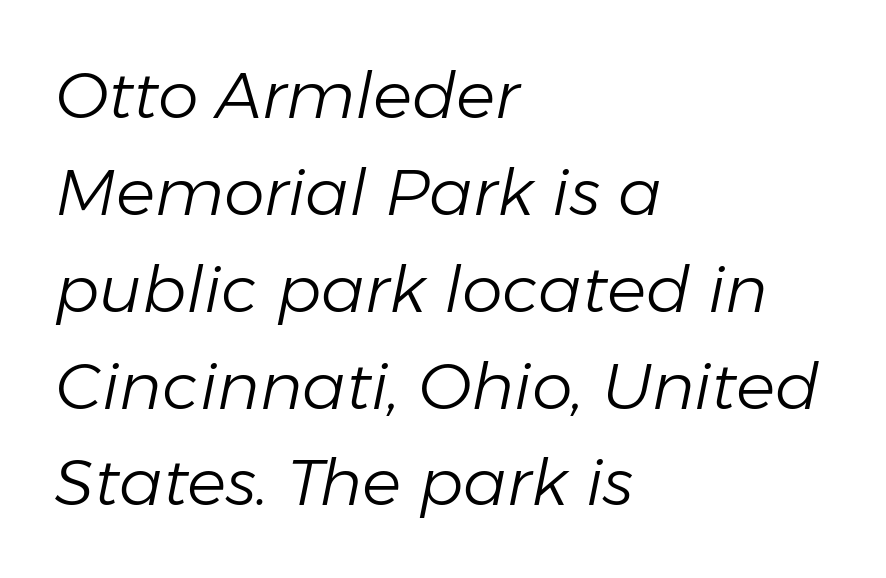
{"italic": "yes", "lean": "right", "slant_degrees": 11, "bold": "no", "weight": "light", "width": "normal", "stroke_contrast": "low", "x_height": "medium", "monospaced": "no", "underline": "no", "align": "left", "line_spacing": "normal", "line_spacing_ratio": 1.49, "letter_spacing": "normal", "letter_spacing_em": 0.0, "glyph_px": 65}
